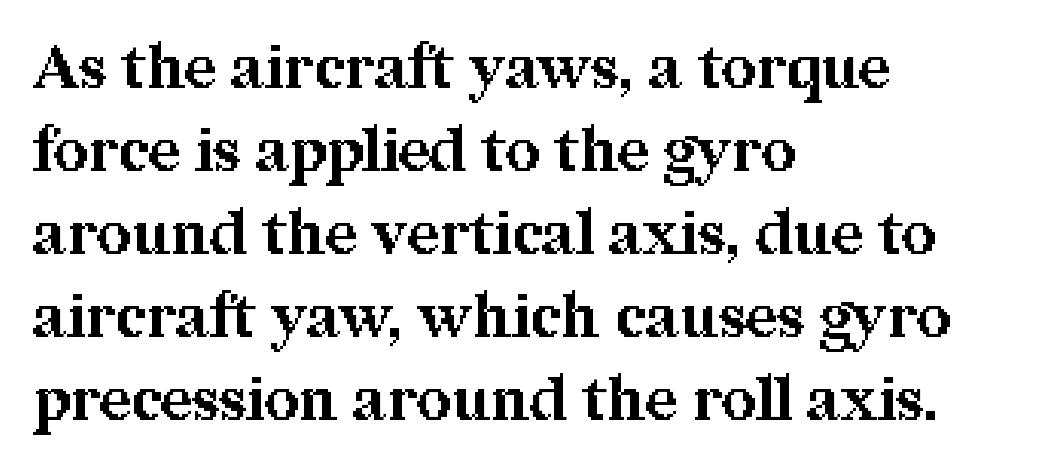
The image shows 61 px bold serif type, upright; set left-aligned, normal line spacing (1.36x), normal letter spacing, not underlined; medium stroke contrast and a medium x-height.
